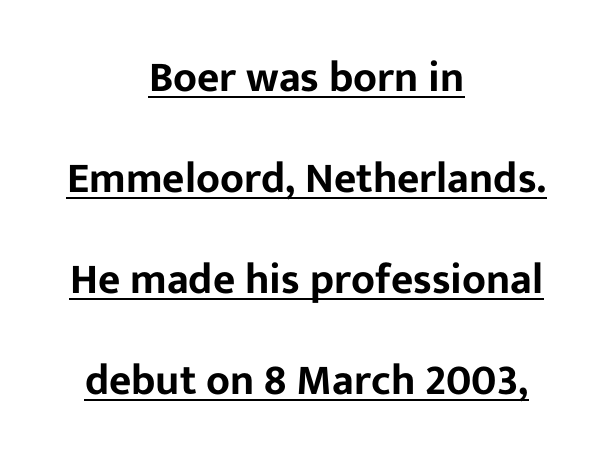
Q: Is the text italic (slanted)? A: No, it is upright.
Q: Is the typeface a serif or a sans-serif typeface? A: Sans-serif.
Q: Is the text underlined? A: Yes.
Q: How is the paragraph aligned? A: Centered.
Q: Is the spacing between letters normal or unusually wide? A: Normal.
Q: Is the spacing between lines tight, normal or loose? A: Loose.
Q: Width (condensed, normal, or wide)? A: Normal.
Q: Stroke contrast? A: Low.
Q: x-height? A: Medium.
Q: Monospaced? A: No.
